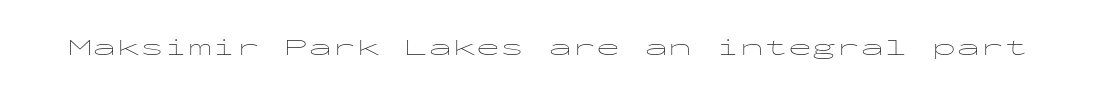
Only glyphs here, with clear space below each row. Notice how the stems are strictly vertical — no italics here. Between one letter and the next there's only the usual sliver of space. Is this a heavy cut? Hardly; it is regular or lighter.
